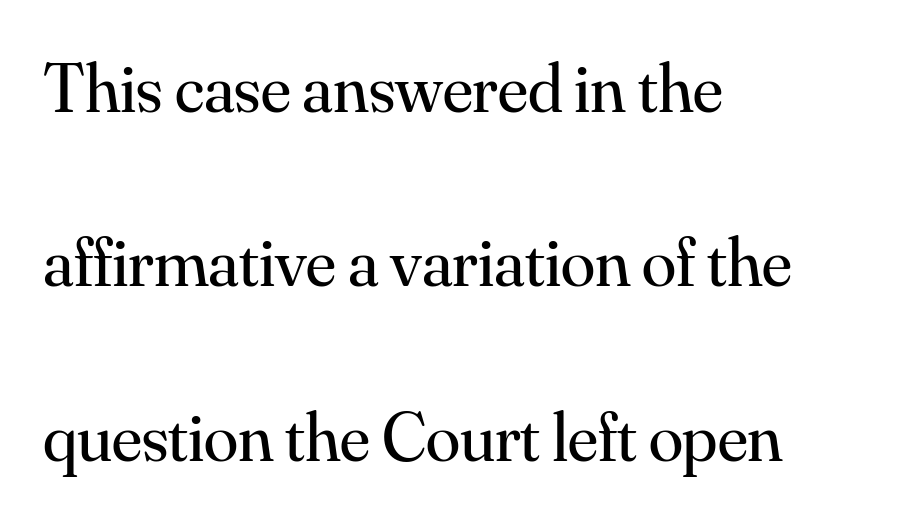
Tracking value appears to be zero — textbook default spacing. The face used here is proportionally spaced, like ordinary book or web type. No letter is thick-stroked: the sample isn't bold. Airy leading. The foot of each line stays bare and open.
